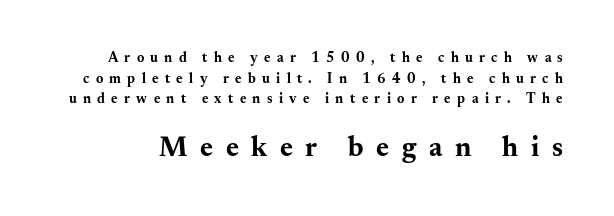
Q: Is the text bold? A: Yes.
Q: Is the text italic (slanted)? A: No, it is upright.
Q: Is the typeface a serif or a sans-serif typeface? A: Serif.
Q: Is the text underlined? A: No.
Q: Is the spacing between letters normal or unusually wide? A: Unusually wide.
Q: Is the spacing between lines tight, normal or loose? A: Normal.
Q: Which block of text is set in a larger size, the first (top) or the second (bottom)? A: The second (bottom) one.
Q: Width (condensed, normal, or wide)? A: Wide.
Q: Stroke contrast? A: Medium.
Q: x-height? A: Small.
Q: Monospaced? A: No.
